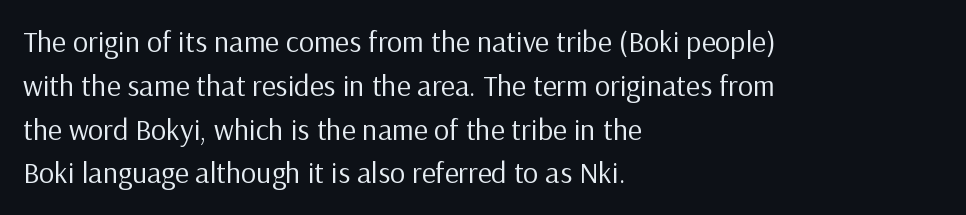
{"serif": "no", "italic": "no", "bold": "no", "weight": "regular", "width": "normal", "stroke_contrast": "low", "x_height": "medium", "monospaced": "no", "underline": "no", "align": "left", "line_spacing": "normal", "line_spacing_ratio": 1.46, "letter_spacing": "normal", "letter_spacing_em": 0.0, "glyph_px": 30}
